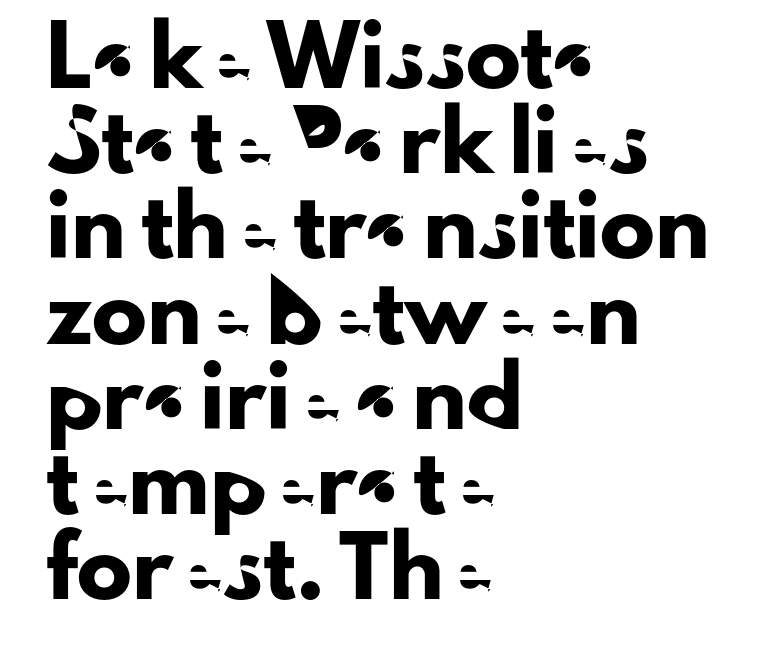
The image shows 55 px sans-serif type, upright; set left-aligned, normal line spacing (1.55x), normal letter spacing, not underlined; low stroke contrast and a small x-height.
